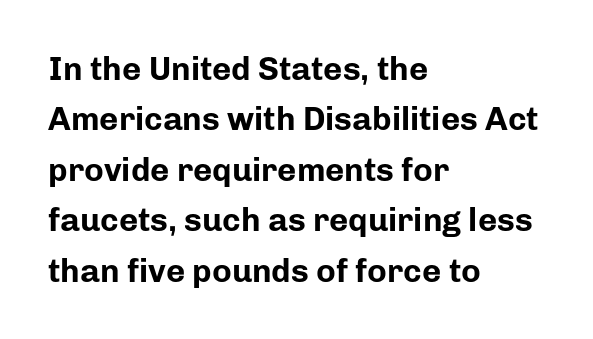
The image shows 33 px bold sans-serif type, upright; set left-aligned, normal line spacing (1.53x), normal letter spacing, not underlined; low stroke contrast and a medium x-height.
